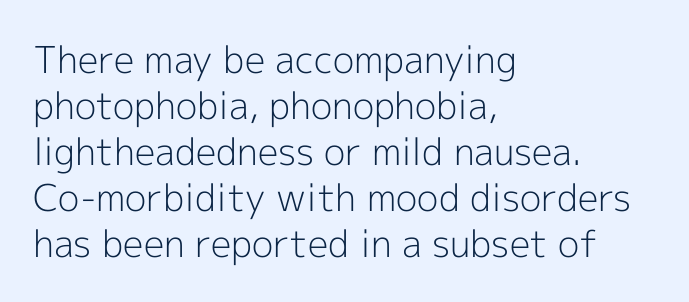
{"serif": "no", "italic": "no", "bold": "no", "weight": "light", "width": "normal", "x_height": "medium", "monospaced": "no", "underline": "no", "align": "left", "line_spacing_ratio": 1.24, "letter_spacing": "normal", "letter_spacing_em": 0.0, "glyph_px": 37}
